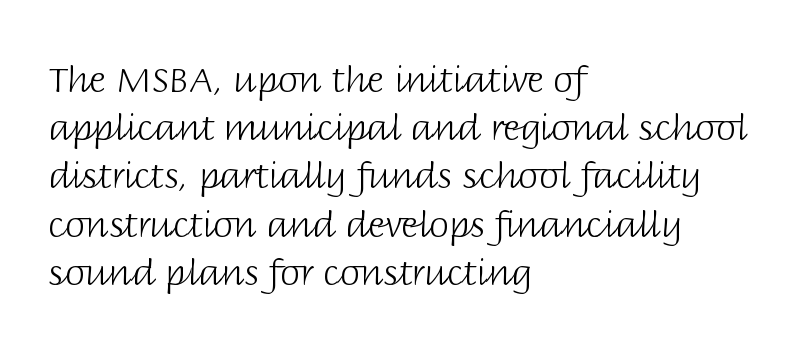
Q: Is the text bold? A: No.
Q: Is the text italic (slanted)? A: No, it is upright.
Q: Is the typeface a serif or a sans-serif typeface? A: Sans-serif.
Q: Is the text underlined? A: No.
Q: How is the paragraph aligned? A: Left-aligned.
Q: Is the spacing between letters normal or unusually wide? A: Normal.
Q: Is the spacing between lines tight, normal or loose? A: Normal.
Q: Width (condensed, normal, or wide)? A: Normal.
Q: Stroke contrast? A: Low.
Q: x-height? A: Large.
Q: Monospaced? A: No.
